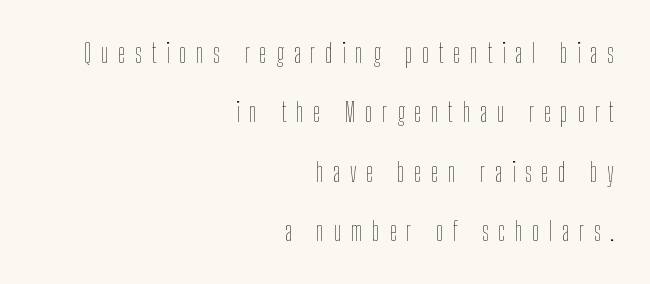
The image shows 27 px text type, upright; set right-aligned, loose line spacing (2.2x), unusually wide letter spacing (+0.35 em), not underlined.
